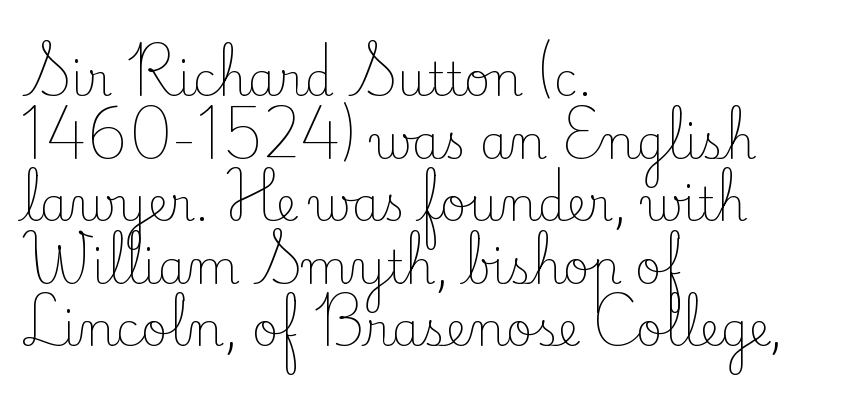
The passage shown is typeset with a serif family. The strokes carry an ordinary text weight at most. The passage is arranged the way most books set body copy — flush left. The letterforms sit shoulder to shoulder at normal distance. Just letters on the line, the space beneath them empty.
